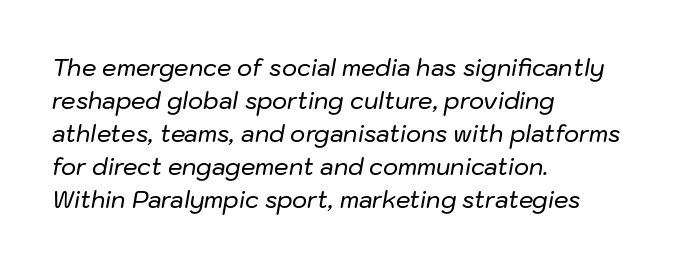
{"italic": "yes", "lean": "right", "slant_degrees": 10, "underline": "no", "align": "left", "line_spacing": "normal", "line_spacing_ratio": 1.44, "letter_spacing": "normal", "letter_spacing_em": 0.0, "glyph_px": 23}
